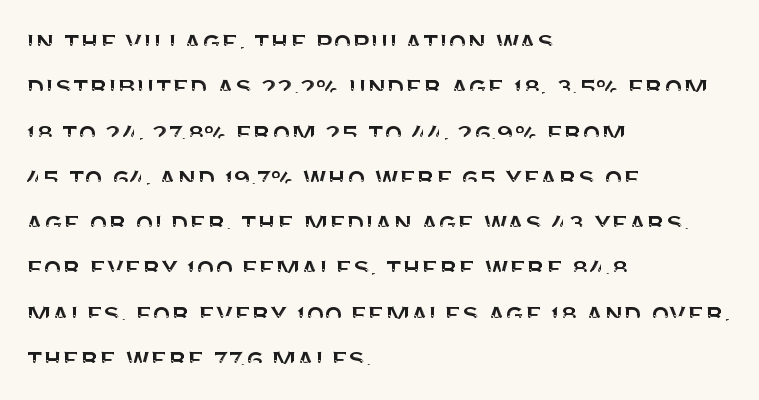
Q: Is the text italic (slanted)? A: No, it is upright.
Q: Is the typeface a serif or a sans-serif typeface? A: Sans-serif.
Q: Is the text underlined? A: No.
Q: How is the paragraph aligned? A: Left-aligned.
Q: Is the spacing between letters normal or unusually wide? A: Normal.
Q: Is the spacing between lines tight, normal or loose? A: Normal.
Q: Width (condensed, normal, or wide)? A: Normal.
Q: Stroke contrast? A: Medium.
Q: x-height? A: Large.
Q: Monospaced? A: No.
